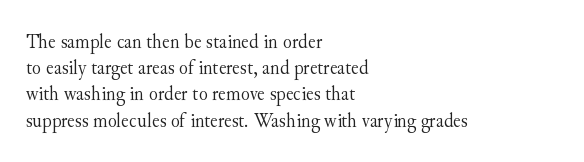
Does extra space separate the letters? No, they use regular spacing. Layout note: lines flush left. The area under the type is left untouched. This reads as an unemphasized weight, regular at the heaviest. This is roman type, the default non-slanted kind. Vertical spacing — default.
